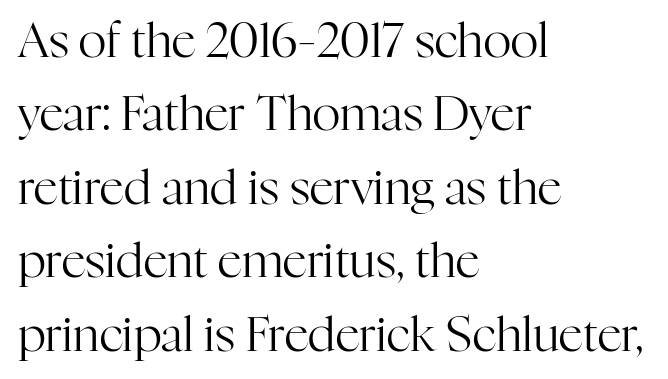
Q: Is the text bold? A: No.
Q: Is the text italic (slanted)? A: No, it is upright.
Q: Is the typeface a serif or a sans-serif typeface? A: Serif.
Q: Is the text underlined? A: No.
Q: How is the paragraph aligned? A: Left-aligned.
Q: Is the spacing between letters normal or unusually wide? A: Normal.
Q: Is the spacing between lines tight, normal or loose? A: Normal.
Q: Width (condensed, normal, or wide)? A: Normal.
Q: Stroke contrast? A: High.
Q: x-height? A: Medium.
Q: Monospaced? A: No.
